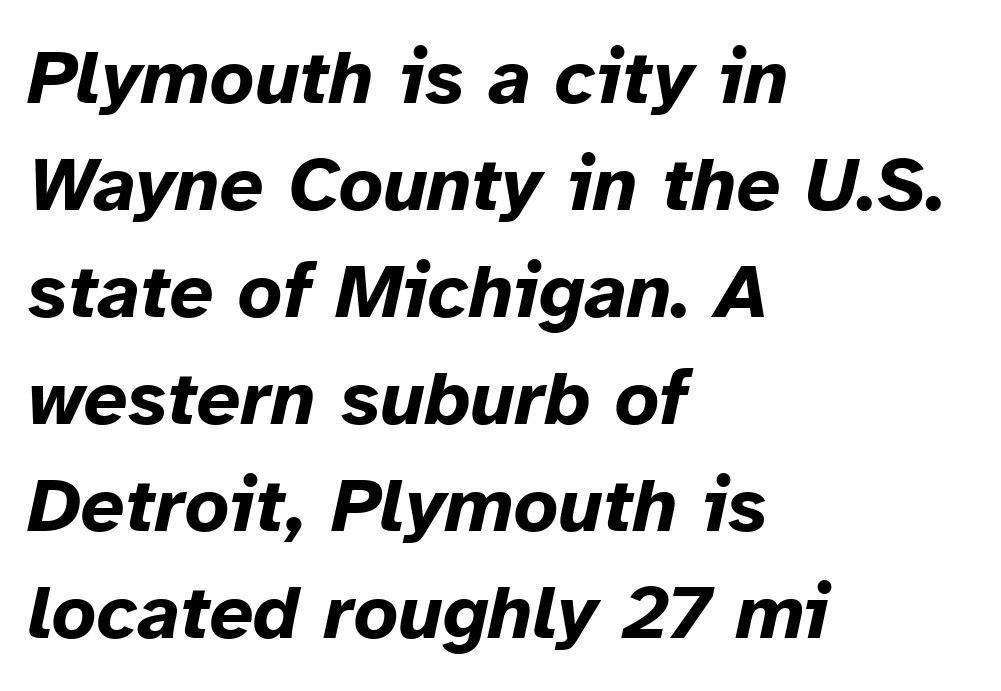
Q: Is the text bold? A: Yes.
Q: Is the text italic (slanted)? A: Yes, it leans right by about 12 degrees.
Q: Is the text underlined? A: No.
Q: How is the paragraph aligned? A: Left-aligned.
Q: Is the spacing between letters normal or unusually wide? A: Normal.
Q: Is the spacing between lines tight, normal or loose? A: Normal.
Q: Width (condensed, normal, or wide)? A: Normal.
Q: Stroke contrast? A: Low.
Q: x-height? A: Medium.
Q: Monospaced? A: No.
